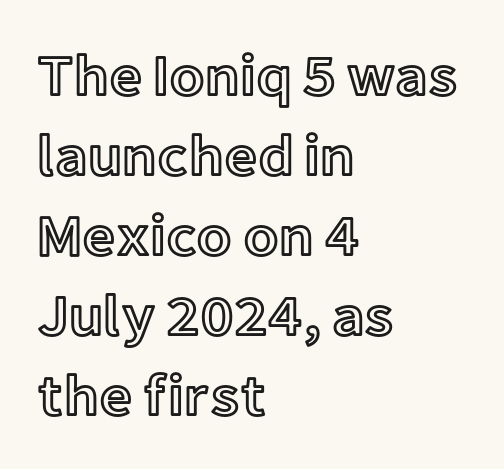
{"italic": "no", "width": "normal", "x_height": "medium", "monospaced": "no", "underline": "no", "align": "left", "line_spacing": "normal", "line_spacing_ratio": 1.38, "letter_spacing": "normal", "letter_spacing_em": 0.0, "glyph_px": 58}
